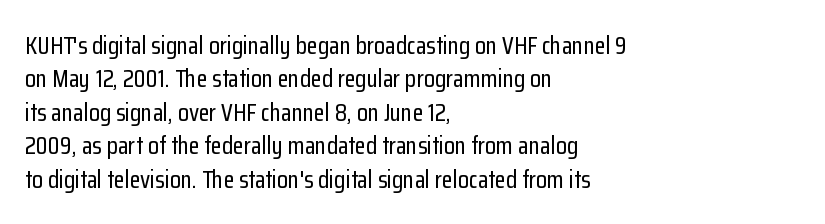
The image shows 25 px text type, upright; set left-aligned, normal line spacing (1.34x), normal letter spacing, not underlined.
